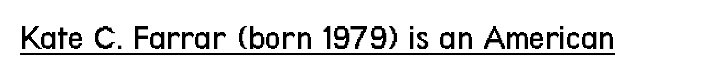
Q: Is the text bold? A: No.
Q: Is the text italic (slanted)? A: No, it is upright.
Q: Is the typeface a serif or a sans-serif typeface? A: Sans-serif.
Q: Is the text underlined? A: Yes.
Q: Is the spacing between letters normal or unusually wide? A: Normal.
Q: Width (condensed, normal, or wide)? A: Condensed.
Q: Stroke contrast? A: Low.
Q: x-height? A: Medium.
Q: Monospaced? A: No.
